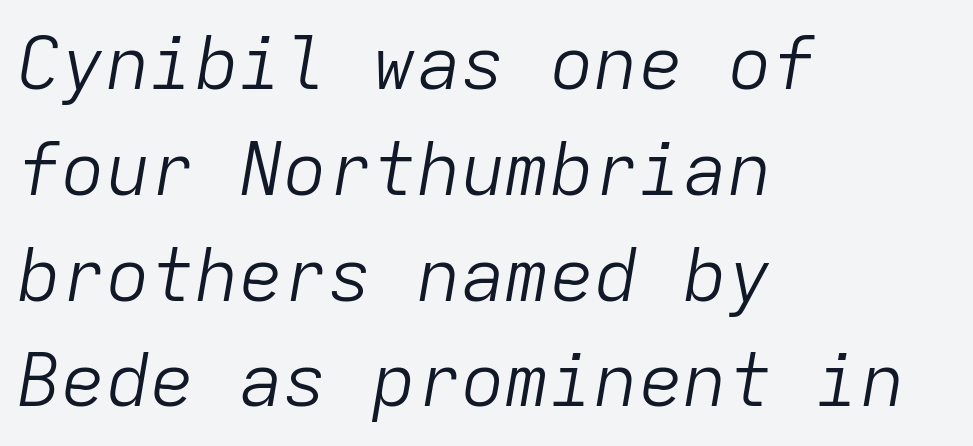
{"italic": "yes", "lean": "right", "slant_degrees": 9, "bold": "no", "weight": "light", "width": "normal", "stroke_contrast": "low", "x_height": "medium", "monospaced": "yes", "underline": "no", "align": "left", "line_spacing": "normal", "line_spacing_ratio": 1.43, "letter_spacing": "normal", "letter_spacing_em": 0.0, "glyph_px": 74}
